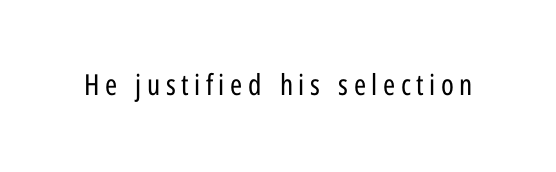
You could not count columns in this text — the font is proportionally spaced. No feet cap the strokes, marking this as sans-serif type. Letters have the restrained weight of plain body copy at most. Style check: upright. Plain, unruled lines of type.
